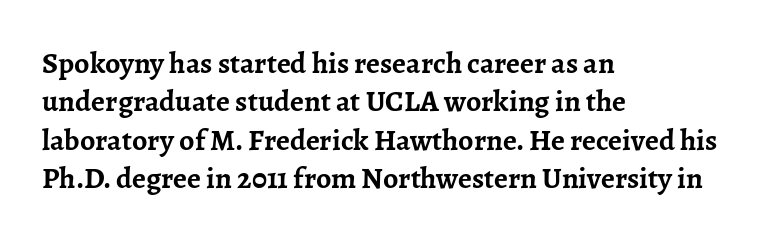
These lines keep a tight, regular rhythm from letter to letter. The ragged edge is on the right, which tells us the setting is flush left. Do the characters align in a grid? No, the font is proportional. Examine the stroke ends and you'll spot serifs.
